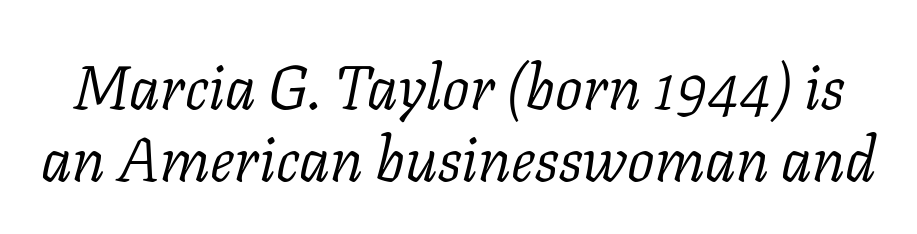
Check under the words: just untouched page. Examine the stroke ends and you'll spot serifs. Characters follow at the spacing the type designer built in. Looking at the ascenders, they clearly lean.
